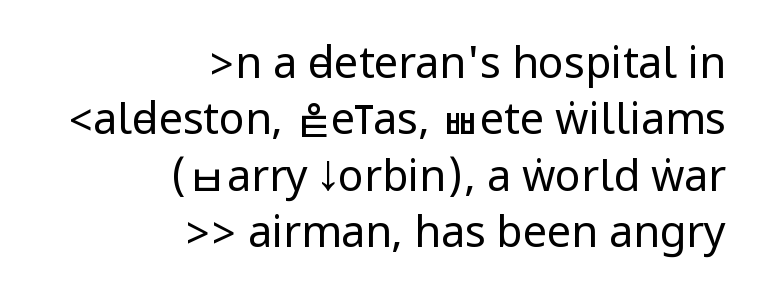
The image shows 43 px regular-weight, condensed sans-serif type, upright; set right-aligned, normal line spacing (1.31x), normal letter spacing, not underlined; low stroke contrast.
